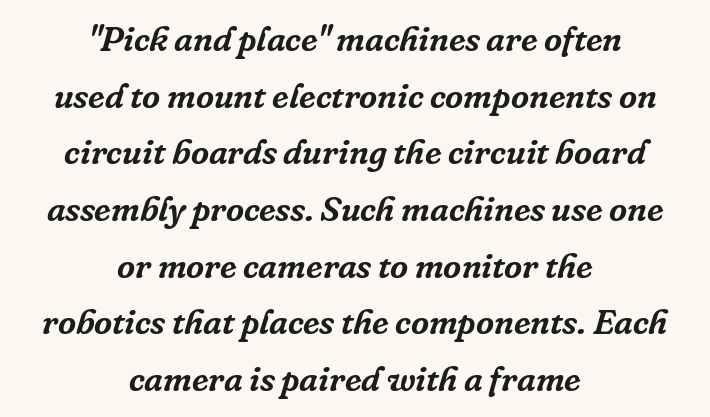
The image shows 35 px serif type, italic (leaning right); set centered, normal line spacing (1.62x), normal letter spacing, not underlined; low stroke contrast and a medium x-height.
